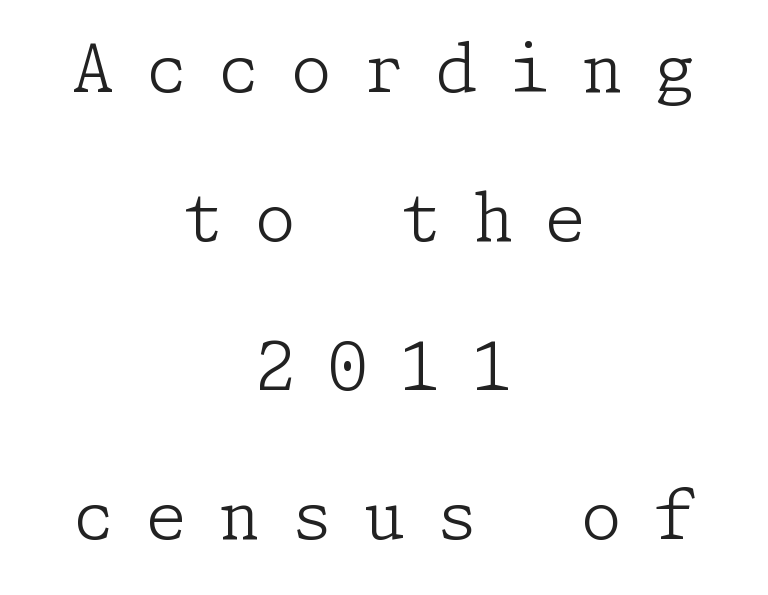
The image shows 66 px light serif type, upright; set centered, loose line spacing (2.26x), unusually wide letter spacing (+0.48 em), not underlined; low stroke contrast and a medium x-height.
